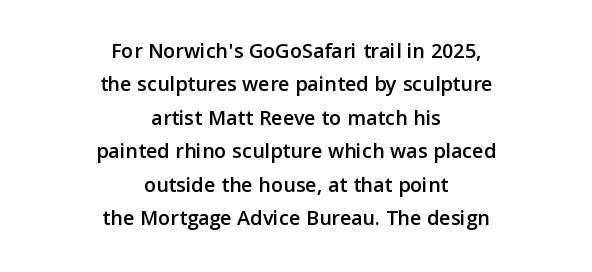
Q: Is the text italic (slanted)? A: No, it is upright.
Q: Is the text underlined? A: No.
Q: How is the paragraph aligned? A: Centered.
Q: Is the spacing between letters normal or unusually wide? A: Normal.
Q: Is the spacing between lines tight, normal or loose? A: Normal.
